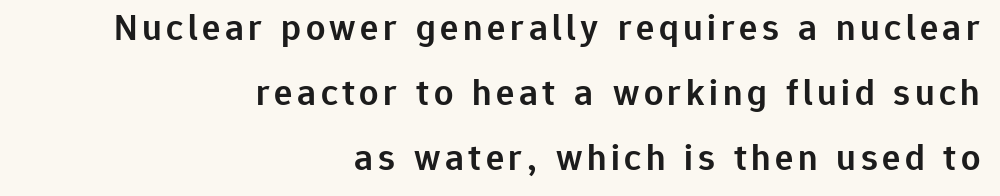
The image shows 38 px semibold sans-serif type, upright; set right-aligned, line spacing 1.71x, not underlined; low stroke contrast and a medium x-height.
